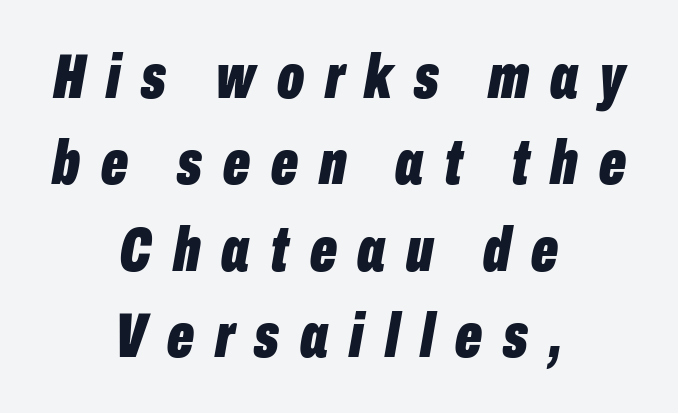
Q: Is the text bold? A: Yes.
Q: Is the text italic (slanted)? A: Yes, it leans right by about 10 degrees.
Q: Is the text underlined? A: No.
Q: How is the paragraph aligned? A: Centered.
Q: Is the spacing between letters normal or unusually wide? A: Unusually wide.
Q: Is the spacing between lines tight, normal or loose? A: Normal.
Q: Width (condensed, normal, or wide)? A: Condensed.
Q: Stroke contrast? A: Low.
Q: x-height? A: Medium.
Q: Monospaced? A: No.
